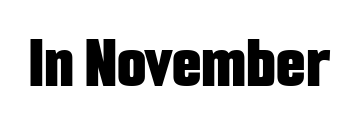
{"serif": "no", "italic": "no", "bold": "yes", "weight": "bold", "width": "condensed", "stroke_contrast": "low", "x_height": "medium", "monospaced": "no", "underline": "no", "letter_spacing": "normal", "letter_spacing_em": 0.0, "glyph_px": 76}
